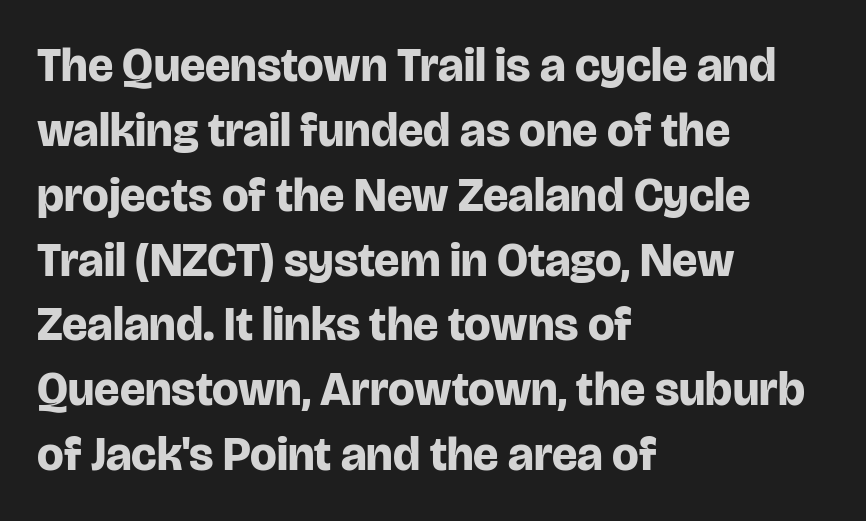
Q: Is the text bold? A: Yes.
Q: Is the text italic (slanted)? A: No, it is upright.
Q: Is the typeface a serif or a sans-serif typeface? A: Sans-serif.
Q: Is the text underlined? A: No.
Q: How is the paragraph aligned? A: Left-aligned.
Q: Is the spacing between letters normal or unusually wide? A: Normal.
Q: Is the spacing between lines tight, normal or loose? A: Normal.
Q: Width (condensed, normal, or wide)? A: Normal.
Q: Stroke contrast? A: Low.
Q: x-height? A: Large.
Q: Monospaced? A: No.
